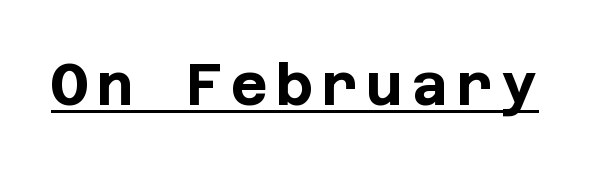
Q: Is the text bold? A: Yes.
Q: Is the text italic (slanted)? A: No, it is upright.
Q: Is the typeface a serif or a sans-serif typeface? A: Sans-serif.
Q: Is the text underlined? A: Yes.
Q: Width (condensed, normal, or wide)? A: Normal.
Q: Stroke contrast? A: Low.
Q: x-height? A: Large.
